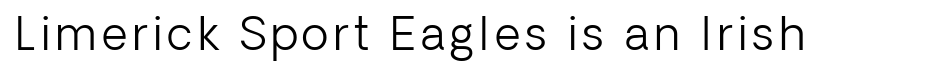
The image shows 45 px light sans-serif type, upright; set not underlined; low stroke contrast and a medium x-height.
